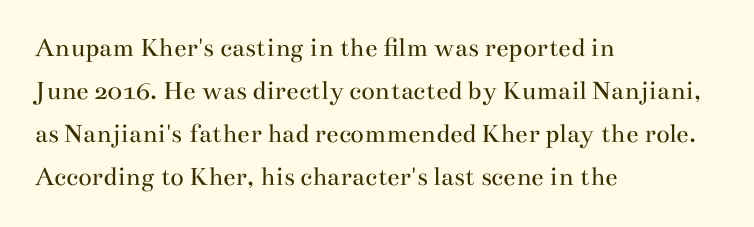
Q: Is the text bold? A: No.
Q: Is the text italic (slanted)? A: No, it is upright.
Q: Is the typeface a serif or a sans-serif typeface? A: Serif.
Q: Is the text underlined? A: No.
Q: How is the paragraph aligned? A: Left-aligned.
Q: Is the spacing between letters normal or unusually wide? A: Normal.
Q: Is the spacing between lines tight, normal or loose? A: Normal.
Q: Width (condensed, normal, or wide)? A: Wide.
Q: Stroke contrast? A: Medium.
Q: x-height? A: Small.
Q: Monospaced? A: No.
